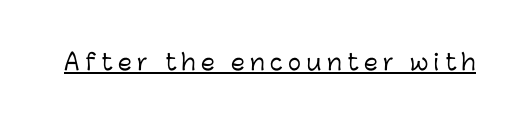
{"italic": "no", "underline": "yes", "letter_spacing": "wide", "letter_spacing_em": 0.25, "glyph_px": 22}
